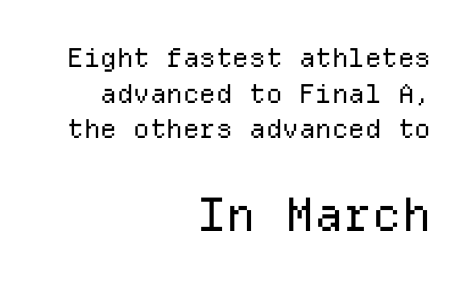
The image shows 46 px regular-weight sans-serif type, upright, monospaced; set right-aligned, normal line spacing (1.37x), normal letter spacing, not underlined; the second (bottom) block is 1.77x larger; low stroke contrast and a medium x-height.
